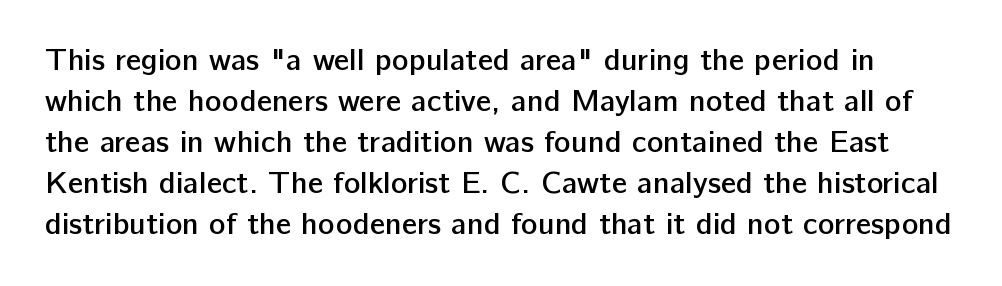
{"serif": "no", "italic": "no", "bold": "semi", "weight": "semibold", "width": "normal", "stroke_contrast": "low", "x_height": "medium", "monospaced": "no", "underline": "no", "line_spacing": "normal", "line_spacing_ratio": 1.32, "letter_spacing": "normal", "letter_spacing_em": 0.0, "glyph_px": 31}
